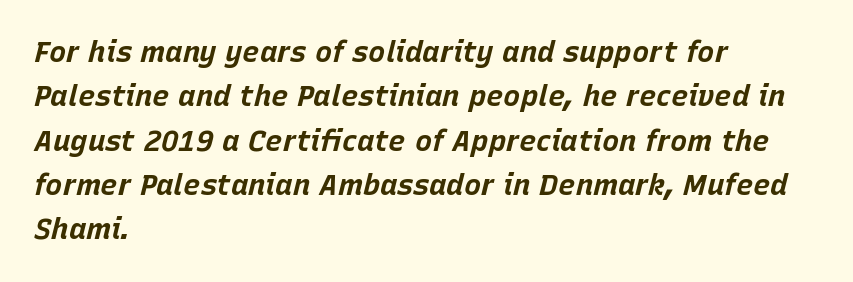
Q: Is the text bold? A: Yes.
Q: Is the text italic (slanted)? A: Yes, it leans right by about 15 degrees.
Q: Is the text underlined? A: No.
Q: How is the paragraph aligned? A: Left-aligned.
Q: Is the spacing between letters normal or unusually wide? A: Normal.
Q: Is the spacing between lines tight, normal or loose? A: Normal.
Q: Width (condensed, normal, or wide)? A: Normal.
Q: Stroke contrast? A: Low.
Q: x-height? A: Large.
Q: Monospaced? A: No.
